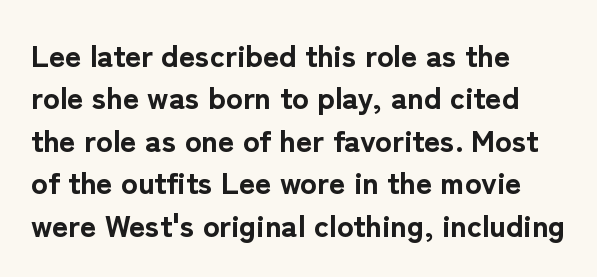
Q: Is the text bold? A: Yes.
Q: Is the text italic (slanted)? A: No, it is upright.
Q: Is the typeface a serif or a sans-serif typeface? A: Sans-serif.
Q: Is the text underlined? A: No.
Q: How is the paragraph aligned? A: Left-aligned.
Q: Is the spacing between letters normal or unusually wide? A: Normal.
Q: Is the spacing between lines tight, normal or loose? A: Normal.
Q: Width (condensed, normal, or wide)? A: Normal.
Q: Stroke contrast? A: Low.
Q: x-height? A: Medium.
Q: Monospaced? A: No.
